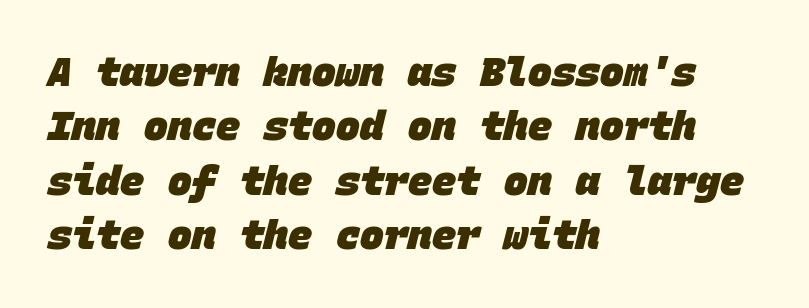
{"serif": "no", "bold": "yes", "weight": "heavy", "width": "normal", "stroke_contrast": "low", "x_height": "large", "monospaced": "yes", "underline": "no", "align": "left", "line_spacing": "normal", "line_spacing_ratio": 1.36, "letter_spacing": "normal", "letter_spacing_em": 0.0, "glyph_px": 40}
